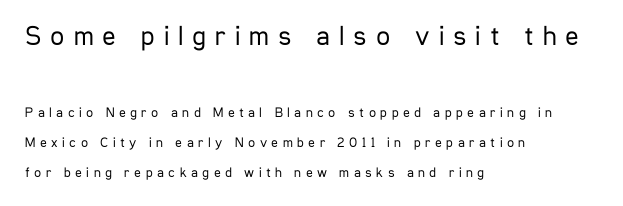
Every row of glyphs begins at an identical x-position on the left. The designer went with a sans here, leaving each stem footless. Posture: upright roman. The more generous point size was reserved for the upper chunk. Leading: increased. Letters rest on an invisible, unmarked baseline.
